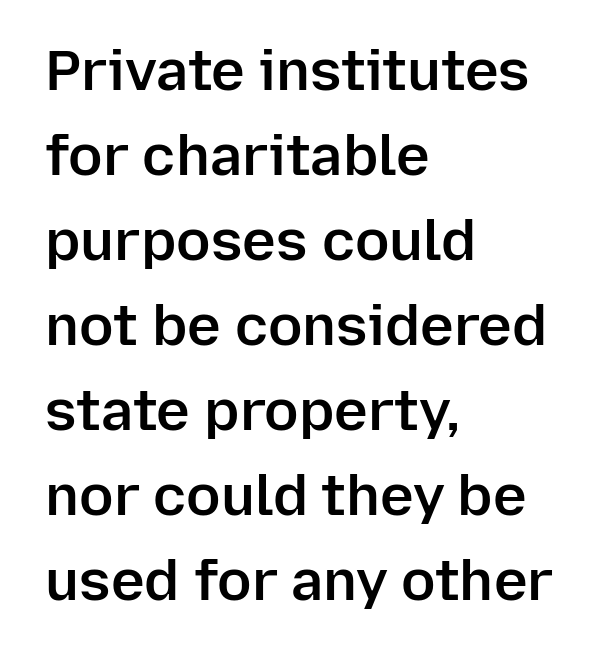
{"serif": "no", "italic": "no", "bold": "semi", "weight": "semibold", "width": "normal", "stroke_contrast": "low", "x_height": "medium", "monospaced": "no", "underline": "no", "align": "left", "line_spacing": "normal", "line_spacing_ratio": 1.49, "letter_spacing": "normal", "letter_spacing_em": 0.0, "glyph_px": 57}
